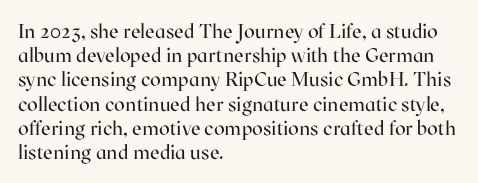
Q: Is the text bold? A: No.
Q: Is the text italic (slanted)? A: No, it is upright.
Q: Is the text underlined? A: No.
Q: How is the paragraph aligned? A: Left-aligned.
Q: Is the spacing between letters normal or unusually wide? A: Normal.
